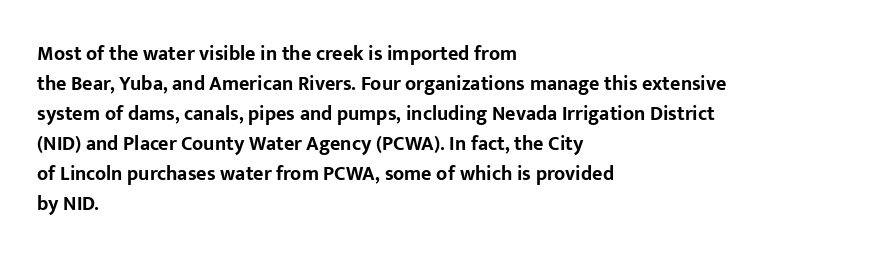
Alignment: flush left. Tall strokes in this sample are plumb rather than angled. Successive baselines arrive at the customary interval. The rendering uses a bold face; every stroke is thick and dark. The specimen omits any rule beneath the text block's lines. Short note: letters normally spaced.
